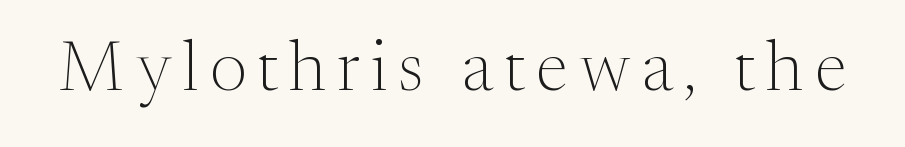
Q: Is the text bold? A: No.
Q: Is the text italic (slanted)? A: No, it is upright.
Q: Is the typeface a serif or a sans-serif typeface? A: Serif.
Q: Is the text underlined? A: No.
Q: Width (condensed, normal, or wide)? A: Normal.
Q: Stroke contrast? A: Medium.
Q: x-height? A: Medium.
Q: Monospaced? A: No.
